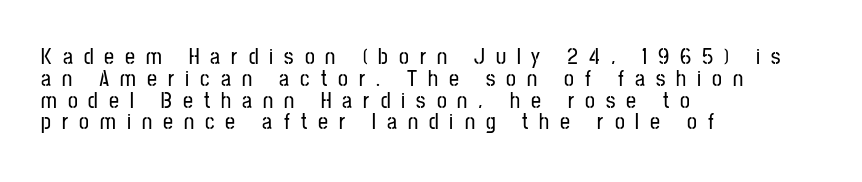
Q: Is the text italic (slanted)? A: No, it is upright.
Q: Is the text underlined? A: No.
Q: How is the paragraph aligned? A: Left-aligned.
Q: Is the spacing between letters normal or unusually wide? A: Unusually wide.
Q: Is the spacing between lines tight, normal or loose? A: Tight.
